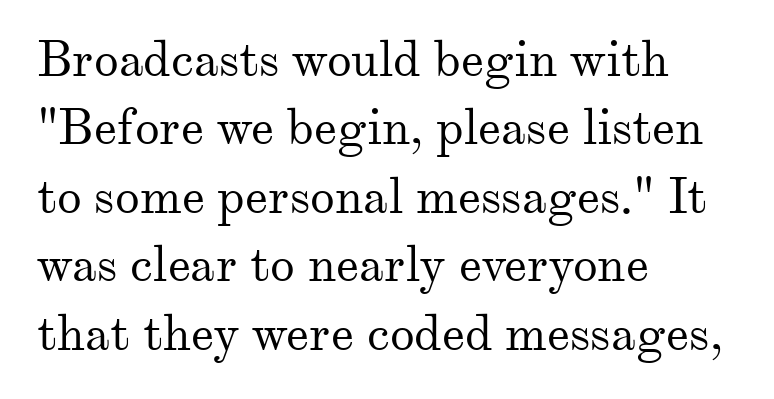
The image shows 50 px regular-weight serif type, upright; set left-aligned, normal line spacing (1.37x), normal letter spacing, not underlined; medium stroke contrast and a small x-height.
